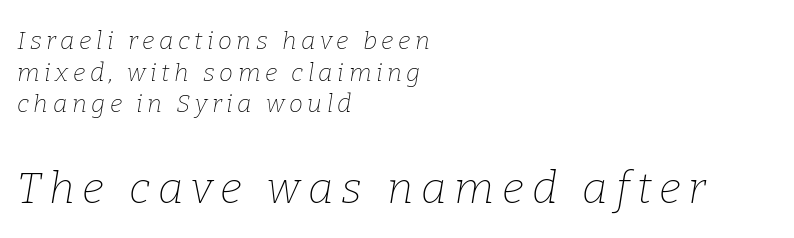
The image shows 44 px thin serif type, italic (leaning right); set left-aligned, normal line spacing (1.27x), not underlined; the second (bottom) block is 1.76x larger; low stroke contrast and a medium x-height.
